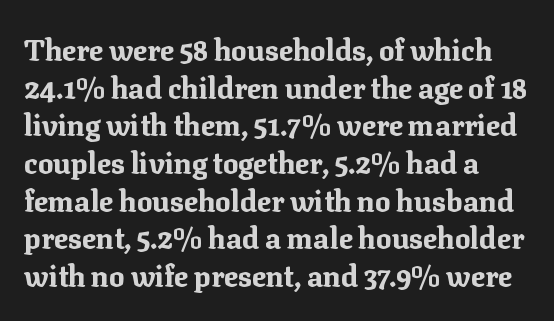
Q: Is the text bold? A: Yes.
Q: Is the text italic (slanted)? A: No, it is upright.
Q: Is the typeface a serif or a sans-serif typeface? A: Serif.
Q: Is the text underlined? A: No.
Q: How is the paragraph aligned? A: Left-aligned.
Q: Is the spacing between letters normal or unusually wide? A: Normal.
Q: Is the spacing between lines tight, normal or loose? A: Normal.
Q: Width (condensed, normal, or wide)? A: Normal.
Q: Stroke contrast? A: Medium.
Q: x-height? A: Medium.
Q: Monospaced? A: No.
